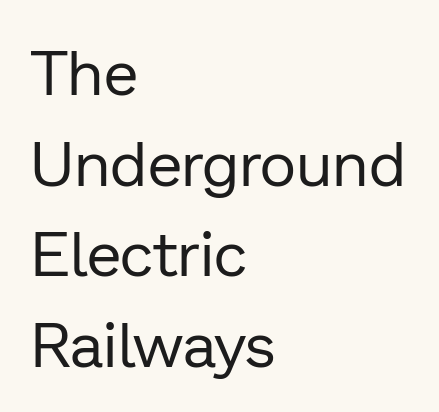
{"serif": "no", "italic": "no", "bold": "no", "weight": "regular", "width": "normal", "stroke_contrast": "low", "x_height": "medium", "monospaced": "no", "underline": "no", "align": "left", "line_spacing": "normal", "line_spacing_ratio": 1.44, "letter_spacing": "normal", "letter_spacing_em": 0.0, "glyph_px": 63}
